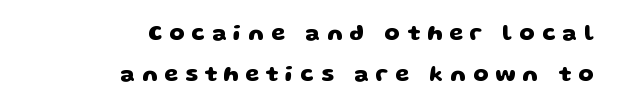
Check the space under the baseline: it is left empty. Reading down the block, your eye finds every line finishing at a fixed right position. This rendering widens character spacing well past its baseline value. Plenty of ink on the page — the face is bold.
